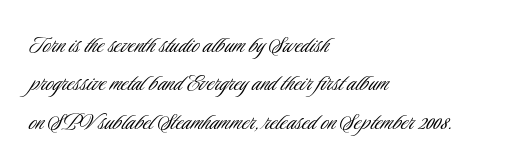
Q: Is the text bold? A: No.
Q: Is the text italic (slanted)? A: Yes.
Q: Is the text underlined? A: No.
Q: How is the paragraph aligned? A: Left-aligned.
Q: Is the spacing between letters normal or unusually wide? A: Normal.
Q: Is the spacing between lines tight, normal or loose? A: Normal.
